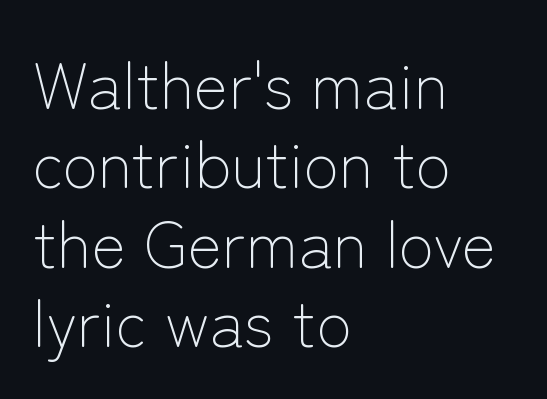
The image shows 65 px light sans-serif type, upright; set left-aligned, line spacing 1.22x, normal letter spacing, not underlined; low stroke contrast and a medium x-height.
